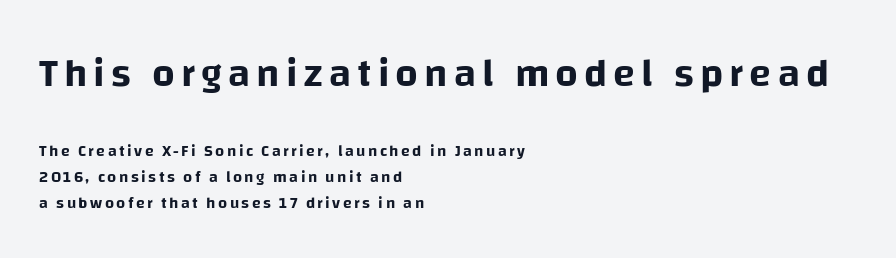
Do the letters lean? They stand straight. The space directly below the letters is spotless. Think of a printed novel: that variable character pitch is what you see here. Does the leading feel generous? No, just average. Serifs: no, the terminals of the letterforms are clean. The lines in this sample share a left origin and differ only in where they stop.
